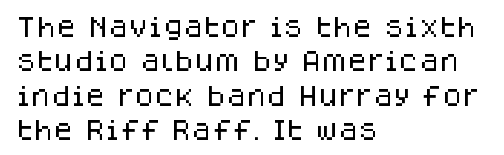
The image shows 23 px text type, upright; set left-aligned, normal line spacing (1.5x), normal letter spacing, not underlined.
